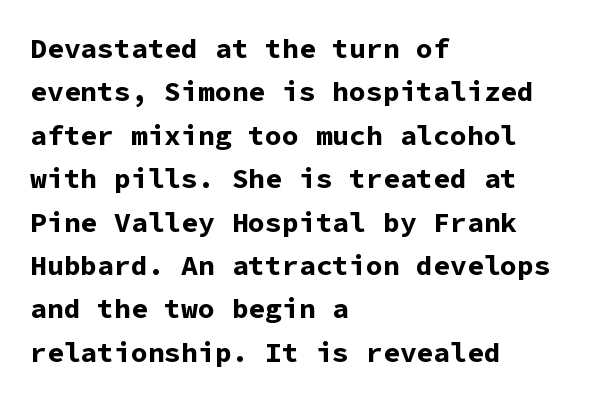
The image shows 28 px bold sans-serif type, upright, monospaced; set left-aligned, normal line spacing (1.55x), normal letter spacing, not underlined; low stroke contrast and a medium x-height.
